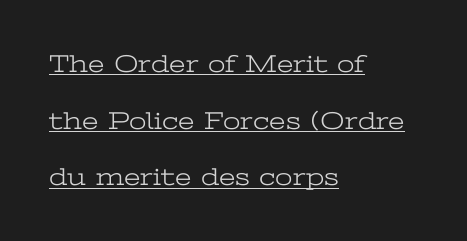
Q: Is the text bold? A: No.
Q: Is the text italic (slanted)? A: No, it is upright.
Q: Is the text underlined? A: Yes.
Q: How is the paragraph aligned? A: Left-aligned.
Q: Is the spacing between letters normal or unusually wide? A: Normal.
Q: Is the spacing between lines tight, normal or loose? A: Loose.
